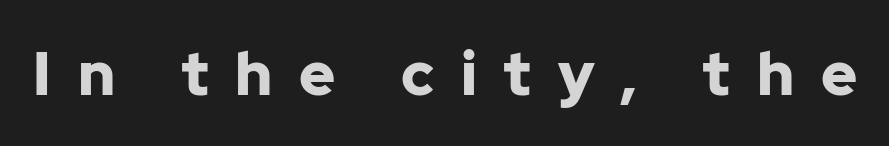
The letters are bold, with thick, heavy strokes. These lines were composed using upright roman letters. Proportional: the letters do not fall into vertical columns. Look at the tracking — it's clearly loosened, letters drifting apart.
